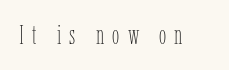
Lines of text with bare space underneath. Vertical stems look standard width or narrower in stroke. This sample uses expanded letter spacing, leaving extra air between glyphs. Quick note: not italic, upright.
